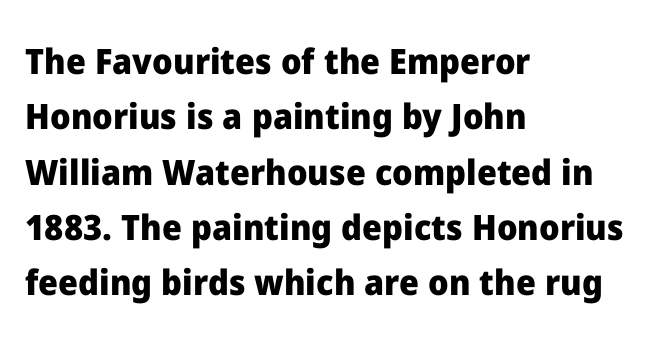
Q: Is the text bold? A: Yes.
Q: Is the text italic (slanted)? A: No, it is upright.
Q: Is the typeface a serif or a sans-serif typeface? A: Sans-serif.
Q: Is the text underlined? A: No.
Q: How is the paragraph aligned? A: Left-aligned.
Q: Is the spacing between letters normal or unusually wide? A: Normal.
Q: Is the spacing between lines tight, normal or loose? A: Normal.
Q: Width (condensed, normal, or wide)? A: Normal.
Q: Stroke contrast? A: Low.
Q: x-height? A: Medium.
Q: Monospaced? A: No.
